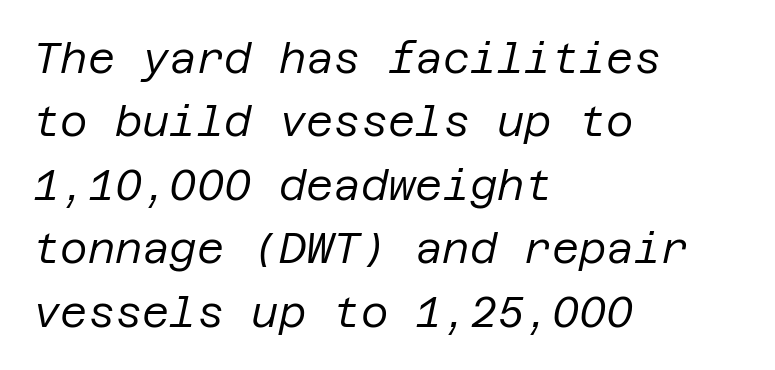
{"italic": "yes", "lean": "right", "slant_degrees": 12, "bold": "no", "weight": "regular", "width": "normal", "stroke_contrast": "low", "x_height": "large", "underline": "no", "align": "left", "line_spacing": "normal", "line_spacing_ratio": 1.51, "letter_spacing": "normal", "letter_spacing_em": 0.0, "glyph_px": 42}
